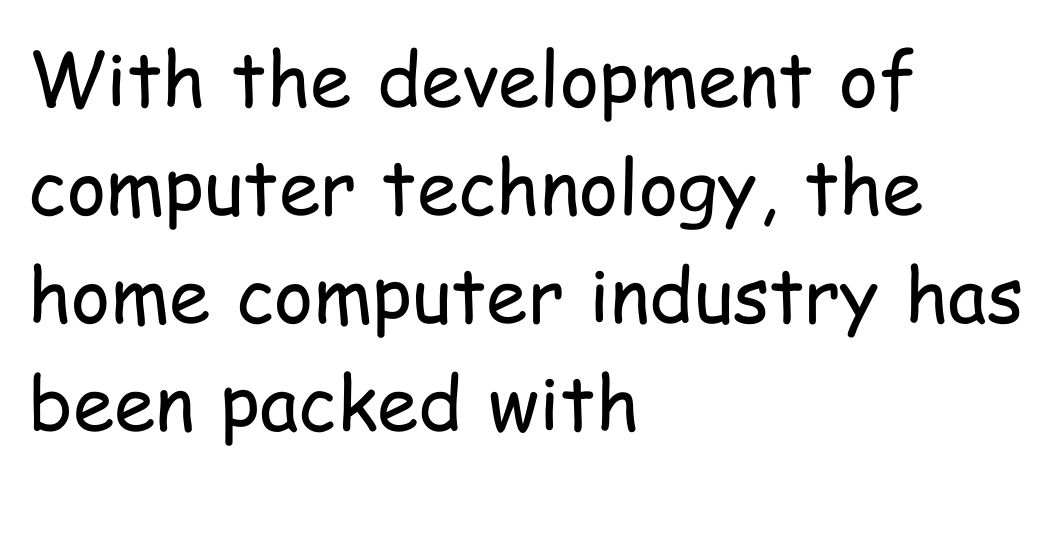
The letters advance in unequal steps, a hallmark of proportional type. If you measured baseline to baseline, you'd find a middling distance. A classic flush-left, rag-right setting is used for this passage. The passage shown is typeset with a sans-serif family.
